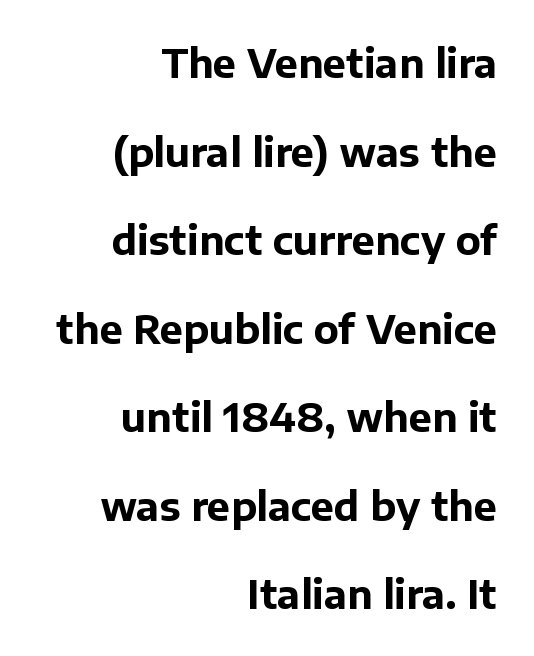
Q: Is the text bold? A: Yes.
Q: Is the text italic (slanted)? A: No, it is upright.
Q: Is the typeface a serif or a sans-serif typeface? A: Sans-serif.
Q: Is the text underlined? A: No.
Q: How is the paragraph aligned? A: Right-aligned.
Q: Is the spacing between letters normal or unusually wide? A: Normal.
Q: Is the spacing between lines tight, normal or loose? A: Loose.
Q: Width (condensed, normal, or wide)? A: Normal.
Q: Stroke contrast? A: Low.
Q: x-height? A: Medium.
Q: Monospaced? A: No.
